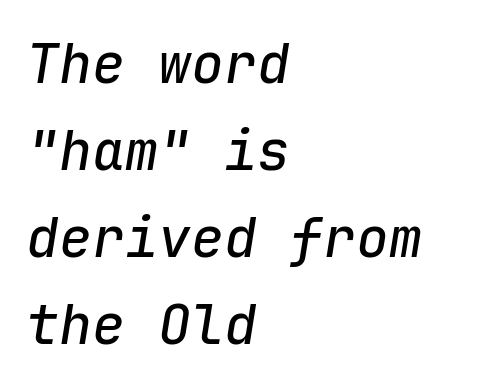
The space between consecutive lines is moderate. Fixed-width glyphs throughout — classic coding-font behaviour. This sample is left-justified, so line endings fall wherever the words run out. The letterforms sit shoulder to shoulder at normal distance. Characters are canted at an angle relative to the baseline's perpendicular. Only glyphs here, with clear space below each row.
